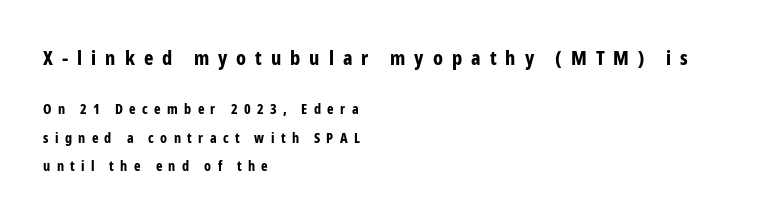
The image shows 20 px bold type, upright; set left-aligned, loose line spacing (2.02x), unusually wide letter spacing (+0.45 em), not underlined; the first (top) block is 1.43x larger.
